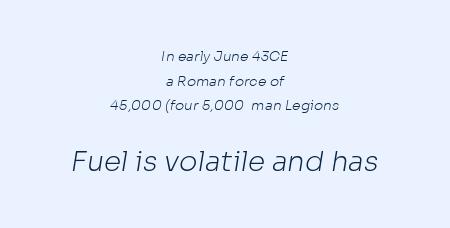
Clear beneath every line of the passage. The paragraph has two soft edges and a firm central axis. Grotesque or geometric, the face here clearly has no serifs. Here the second block reads like a headline and the first like body copy.
